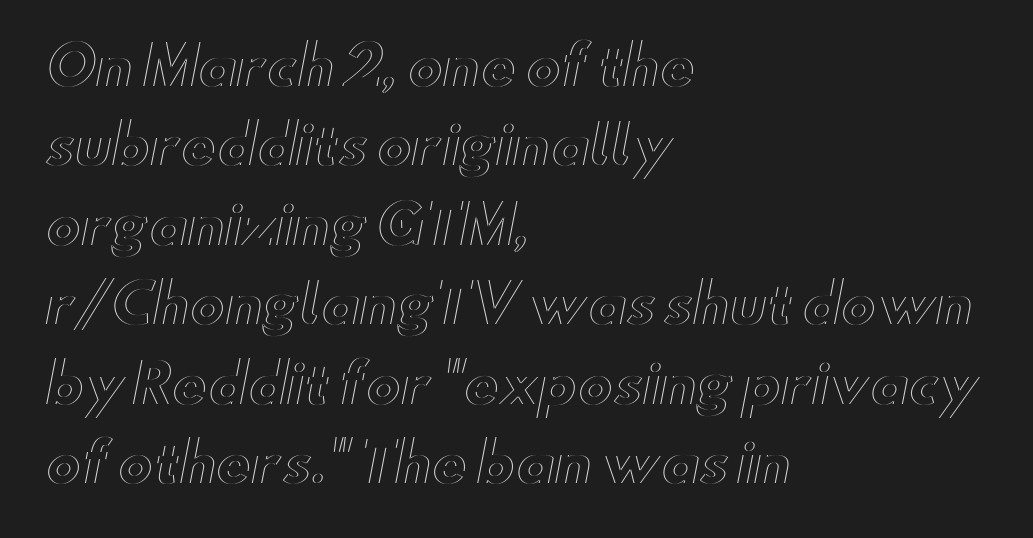
The image shows 53 px wide type; set left-aligned, normal line spacing (1.5x), normal letter spacing, not underlined; a small x-height.
